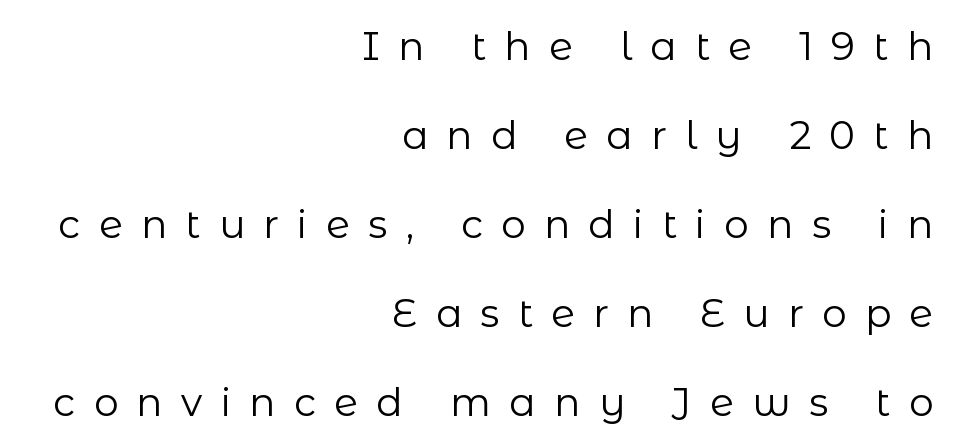
{"serif": "no", "italic": "no", "bold": "no", "weight": "regular", "width": "normal", "stroke_contrast": "low", "x_height": "medium", "monospaced": "no", "underline": "no", "align": "right", "line_spacing": "loose", "line_spacing_ratio": 2.28, "letter_spacing": "wide", "letter_spacing_em": 0.47, "glyph_px": 39}
